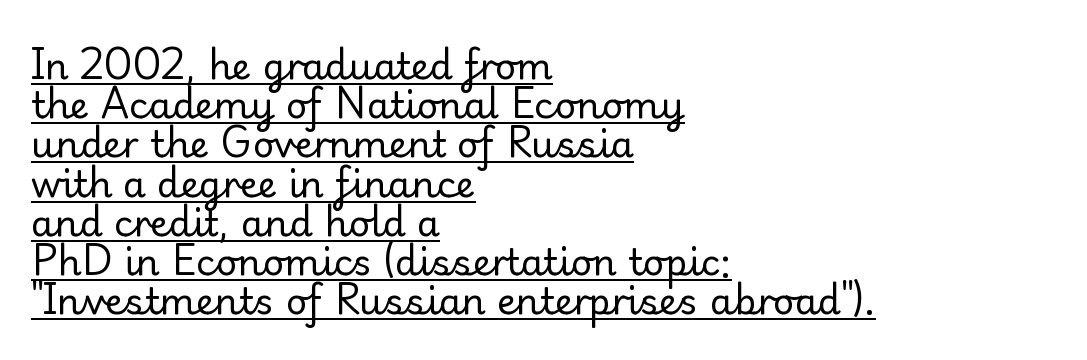
The image shows 37 px regular-weight serif type, upright; set left-aligned, tight line spacing (1.06x), normal letter spacing, underlined; low stroke contrast and a small x-height.
